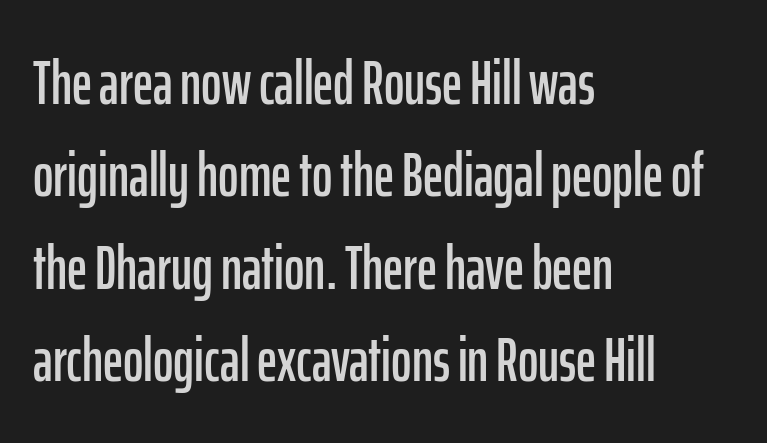
{"serif": "no", "italic": "no", "width": "condensed", "stroke_contrast": "low", "x_height": "medium", "monospaced": "no", "underline": "no", "align": "left", "line_spacing": "normal", "line_spacing_ratio": 1.49, "letter_spacing": "normal", "letter_spacing_em": 0.0, "glyph_px": 62}
